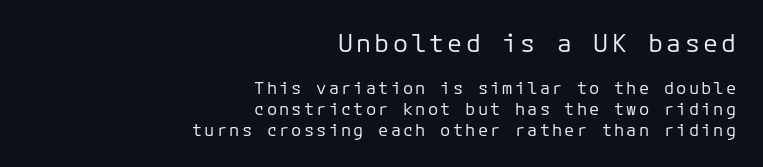
Block one is the big one; block two sits smaller underneath. Is there any slant? The stems are plumb. Where is the straight margin? On the right. Just letters on the line, the space beneath them empty.
